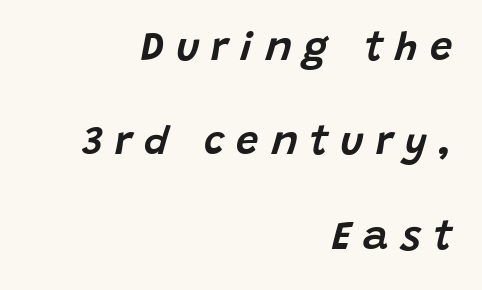
Q: Is the text italic (slanted)? A: Yes, it leans right by about 15 degrees.
Q: Is the text underlined? A: No.
Q: How is the paragraph aligned? A: Right-aligned.
Q: Is the spacing between letters normal or unusually wide? A: Unusually wide.
Q: Is the spacing between lines tight, normal or loose? A: Loose.
Q: Width (condensed, normal, or wide)? A: Normal.
Q: Stroke contrast? A: Low.
Q: x-height? A: Large.
Q: Monospaced? A: No.
